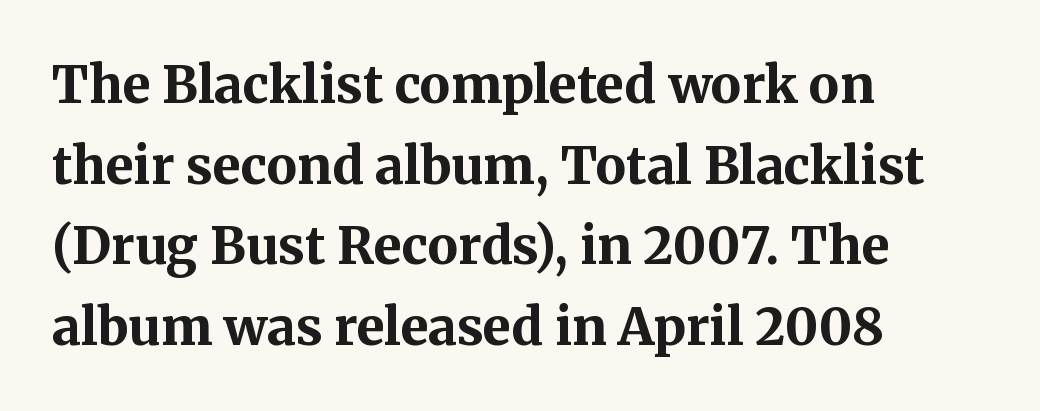
The image shows 51 px bold serif type, upright; set left-aligned, normal line spacing (1.58x), normal letter spacing, not underlined; medium stroke contrast and a medium x-height.
